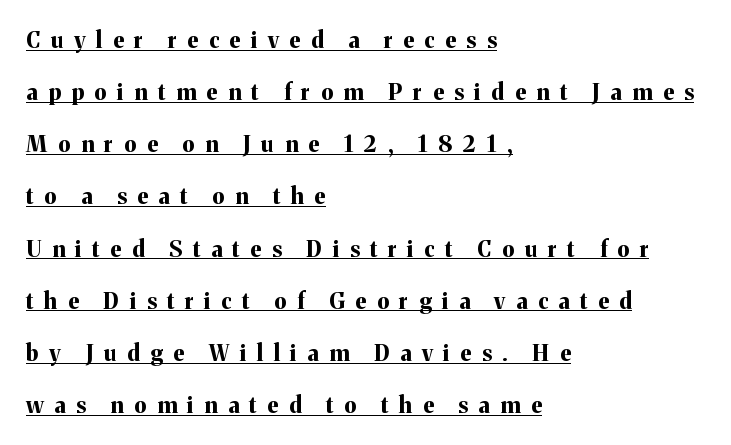
{"italic": "no", "bold": "yes", "underline": "yes", "align": "left", "line_spacing": "loose", "line_spacing_ratio": 2.37, "letter_spacing": "wide", "letter_spacing_em": 0.49, "glyph_px": 22}
